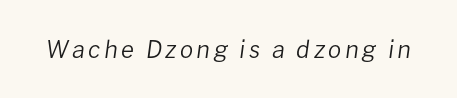
{"italic": "yes", "lean": "right", "slant_degrees": 8, "bold": "no", "underline": "no", "glyph_px": 24}
